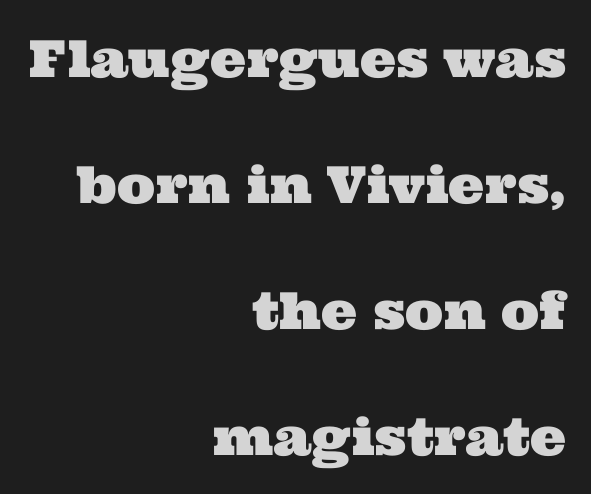
The image shows 51 px wide serif type; set right-aligned, loose line spacing (2.47x), normal letter spacing, not underlined; medium stroke contrast and a medium x-height.
